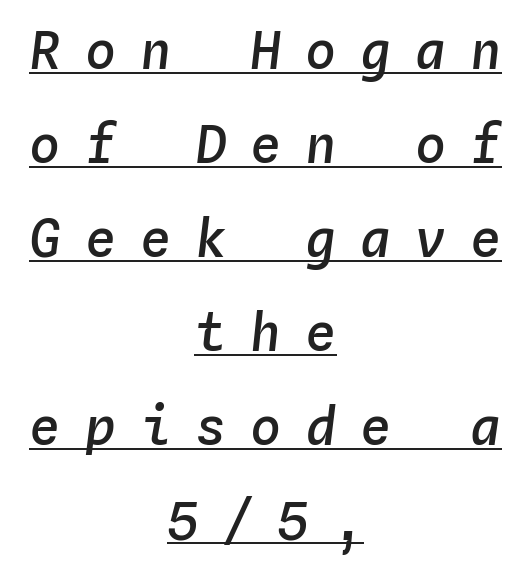
These words are printed semibold, heavier than regular yet not bold. Does a line run under the words? Yes, clearly. Every character here occupies the same horizontal width, giving the sample a typewriter-like rhythm. The lettering tilts uniformly, giving the passage an italic look. A typesetter would call this heavily tracked-out type.
